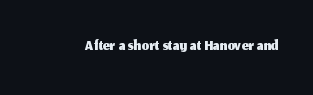
The image shows 24 px text type, upright; set normal letter spacing, not underlined.
